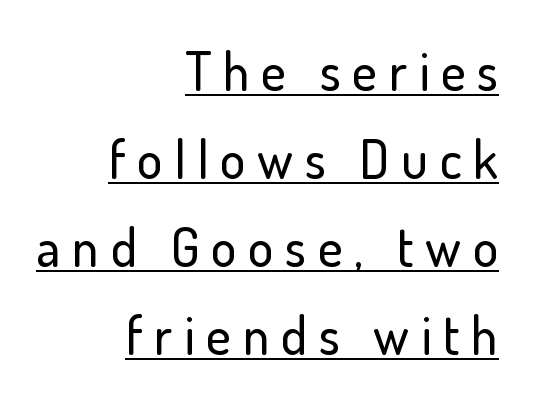
Style check: upright. Interline gaps are of average width in this sample. If you drew a ruler down the right edge, every line would touch it. The letters advance in unequal steps, a hallmark of proportional type. What kind of face is this? One without serifs — a sans. The horizontal fit of the characters is loose and conspicuously gappy.
